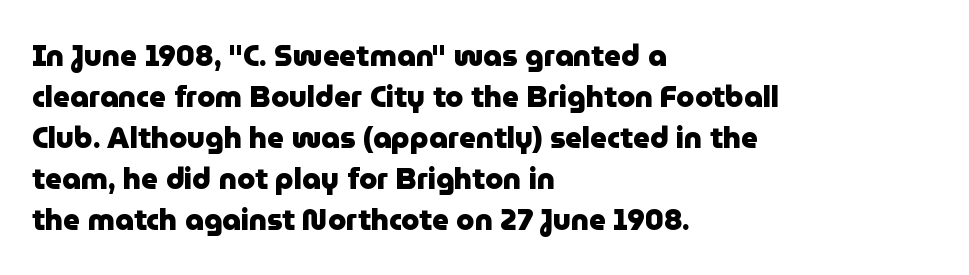
Q: Is the text bold? A: Yes.
Q: Is the text italic (slanted)? A: No, it is upright.
Q: Is the typeface a serif or a sans-serif typeface? A: Sans-serif.
Q: Is the text underlined? A: No.
Q: How is the paragraph aligned? A: Left-aligned.
Q: Is the spacing between letters normal or unusually wide? A: Normal.
Q: Is the spacing between lines tight, normal or loose? A: Normal.
Q: Width (condensed, normal, or wide)? A: Normal.
Q: Stroke contrast? A: Low.
Q: x-height? A: Medium.
Q: Monospaced? A: No.
